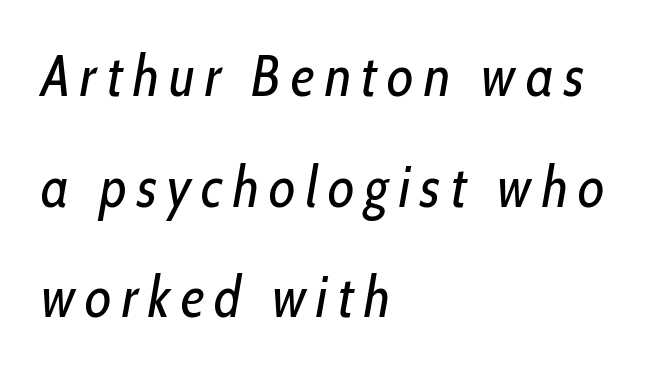
The image shows 57 px regular-weight, condensed type, italic (leaning right); set left-aligned, loose line spacing (1.94x), not underlined; low stroke contrast and a medium x-height.
